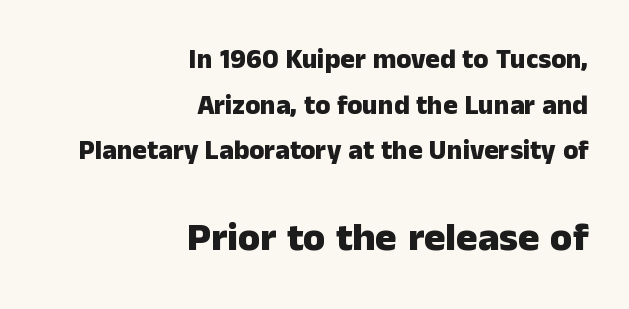
The image shows 40 px heavy sans-serif type, upright; set right-aligned, normal line spacing (1.69x), normal letter spacing, not underlined; the second (bottom) block is 1.48x larger; low stroke contrast and a medium x-height.
